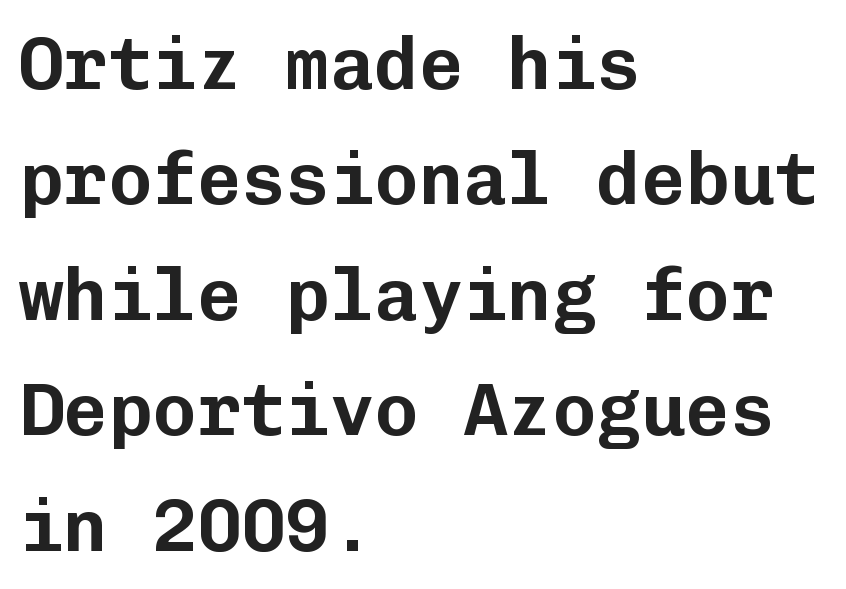
The image shows 74 px sans-serif type, upright, monospaced; set left-aligned, normal line spacing (1.56x), normal letter spacing, not underlined; low stroke contrast and a medium x-height.
